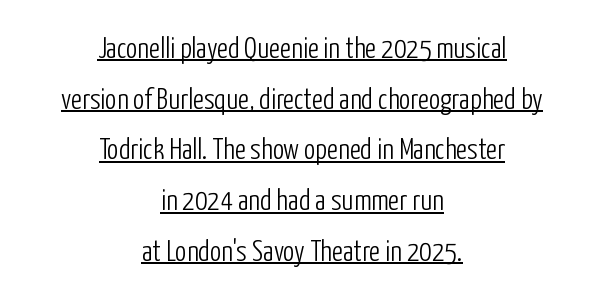
Typeset on center — no edge is straight. Italic? Not at all — the glyphs are vertical. Varying glyph widths throughout — classic text-font behaviour. Heft: none added — not bold. Font category for this specimen: sans-serif.
